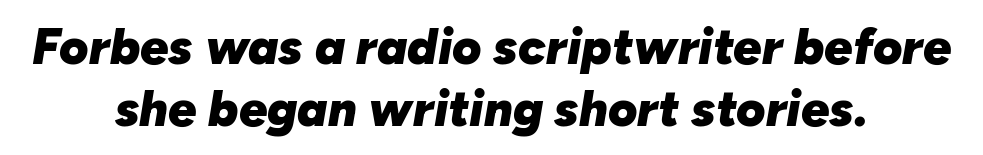
The image shows 50 px heavy type, italic (leaning right); set centered, line spacing 1.24x, normal letter spacing, not underlined; low stroke contrast and a medium x-height.
